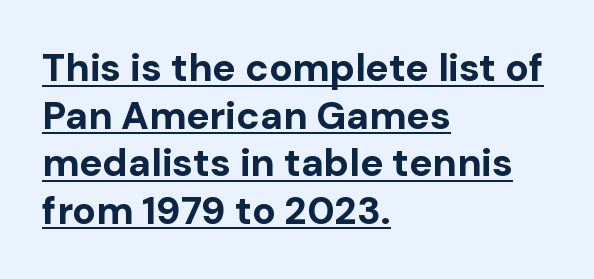
The image shows 39 px bold sans-serif type, upright; set left-aligned, line spacing 1.22x, normal letter spacing, underlined; low stroke contrast and a medium x-height.
